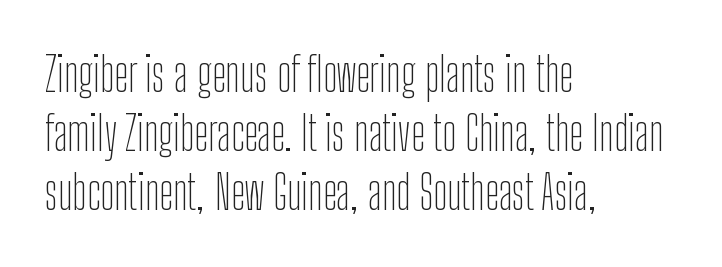
{"serif": "no", "italic": "no", "bold": "no", "weight": "thin", "width": "condensed", "stroke_contrast": "low", "x_height": "medium", "monospaced": "no", "underline": "no", "align": "left", "line_spacing": "normal", "line_spacing_ratio": 1.26, "letter_spacing": "normal", "letter_spacing_em": 0.0, "glyph_px": 47}
